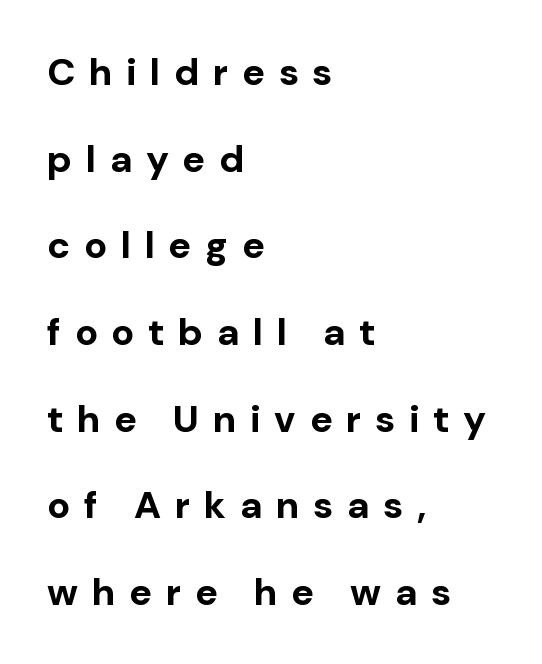
Q: Is the text bold? A: Yes.
Q: Is the text italic (slanted)? A: No, it is upright.
Q: Is the typeface a serif or a sans-serif typeface? A: Sans-serif.
Q: Is the text underlined? A: No.
Q: How is the paragraph aligned? A: Left-aligned.
Q: Is the spacing between letters normal or unusually wide? A: Unusually wide.
Q: Is the spacing between lines tight, normal or loose? A: Loose.
Q: Width (condensed, normal, or wide)? A: Normal.
Q: Stroke contrast? A: Low.
Q: x-height? A: Medium.
Q: Monospaced? A: No.
